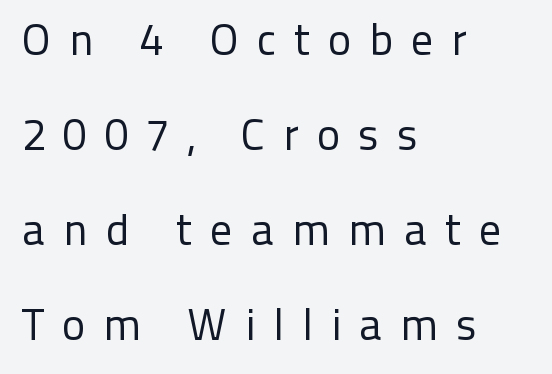
The passage shown is typed in a proportional face where columns would drift. Check under the words: just untouched page. The letters are spread apart with noticeably loose tracking. Does the lettering tilt? It doesn't — this is upright. The line-height multiplier appears high, well above default.
